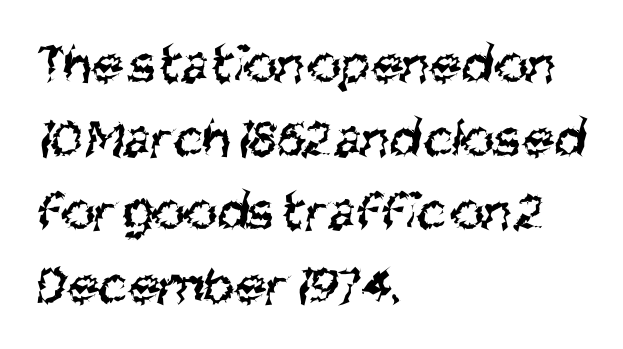
Q: Is the text bold? A: No.
Q: Is the typeface a serif or a sans-serif typeface? A: Sans-serif.
Q: Is the text underlined? A: No.
Q: How is the paragraph aligned? A: Left-aligned.
Q: Is the spacing between letters normal or unusually wide? A: Normal.
Q: Is the spacing between lines tight, normal or loose? A: Normal.
Q: Width (condensed, normal, or wide)? A: Condensed.
Q: Stroke contrast? A: Medium.
Q: x-height? A: Large.
Q: Monospaced? A: No.
